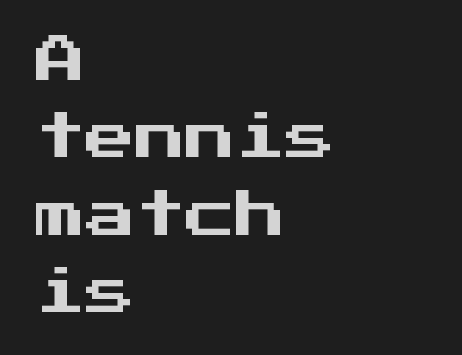
{"serif": "no", "italic": "no", "width": "normal", "stroke_contrast": "medium", "x_height": "medium", "monospaced": "yes", "underline": "no", "align": "left", "line_spacing": "normal", "line_spacing_ratio": 1.55, "letter_spacing": "normal", "letter_spacing_em": 0.0, "glyph_px": 50}
